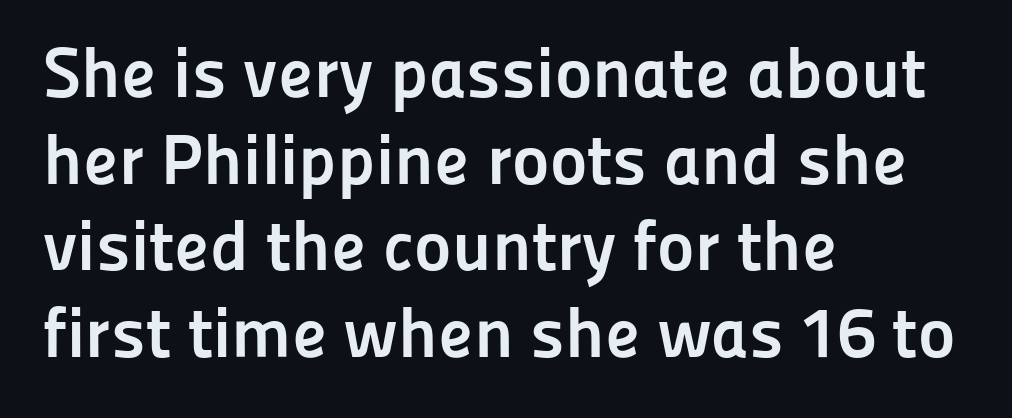
{"serif": "no", "italic": "no", "bold": "yes", "weight": "semibold", "width": "normal", "stroke_contrast": "low", "x_height": "medium", "monospaced": "no", "underline": "no", "align": "left", "line_spacing_ratio": 1.22, "letter_spacing": "normal", "letter_spacing_em": 0.0, "glyph_px": 71}
